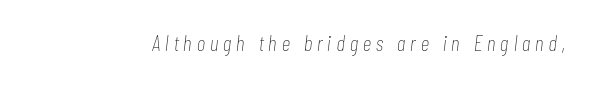
Q: Is the text bold? A: No.
Q: Is the text italic (slanted)? A: Yes, it leans right by about 7 degrees.
Q: Is the text underlined? A: No.
Q: Is the spacing between letters normal or unusually wide? A: Unusually wide.
